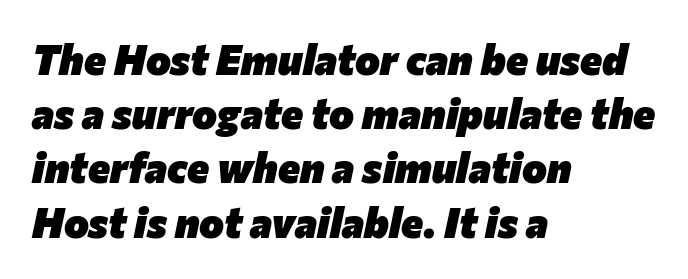
The lines are quadded left. Plain, unruled lines of type. Looks like regular typesetting: each glyph gets only the width it needs. The axis of the letterforms is tilted away from vertical. The tracking reads as untouched default to a designer's eye. Interline gaps are of average width in this sample.
